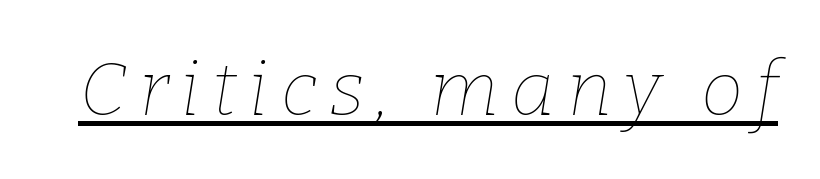
The rendering uses natural spacing where letterforms have individual widths. This sample uses an oblique cut, with every glyph tilted off the vertical. Has an underline been added? It has. The weight tops out at a normal text grade.
